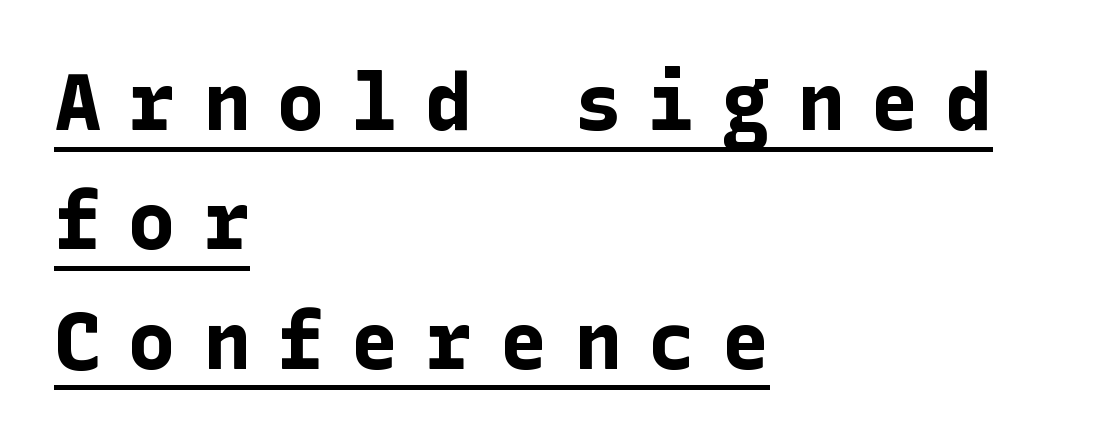
{"serif": "no", "italic": "no", "bold": "yes", "weight": "bold", "width": "normal", "stroke_contrast": "low", "x_height": "medium", "underline": "yes", "align": "left", "line_spacing": "normal", "line_spacing_ratio": 1.51, "letter_spacing": "wide", "letter_spacing_em": 0.34, "glyph_px": 79}
